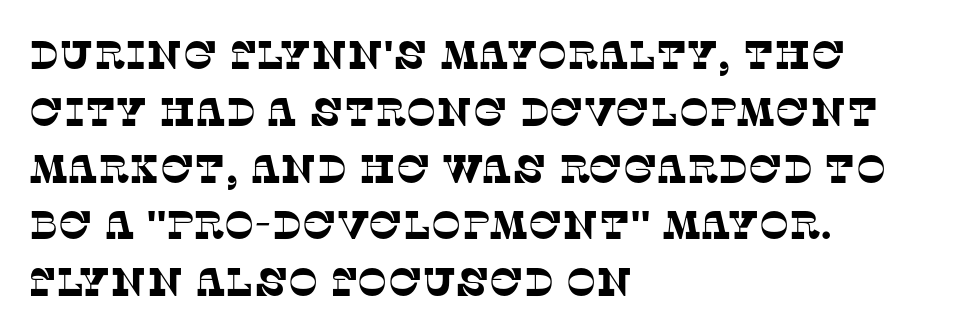
{"serif": "yes", "width": "normal", "stroke_contrast": "low", "x_height": "large", "monospaced": "no", "underline": "no", "align": "left", "line_spacing": "normal", "line_spacing_ratio": 1.42, "letter_spacing": "normal", "letter_spacing_em": 0.0, "glyph_px": 40}
